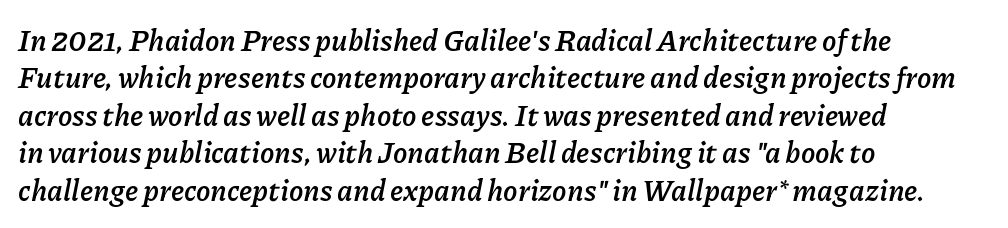
Q: Is the text bold? A: Yes.
Q: Is the text italic (slanted)? A: Yes, it leans right by about 11 degrees.
Q: Is the text underlined? A: No.
Q: How is the paragraph aligned? A: Left-aligned.
Q: Is the spacing between letters normal or unusually wide? A: Normal.
Q: Is the spacing between lines tight, normal or loose? A: Normal.
Q: Width (condensed, normal, or wide)? A: Normal.
Q: Stroke contrast? A: Low.
Q: x-height? A: Medium.
Q: Monospaced? A: No.
